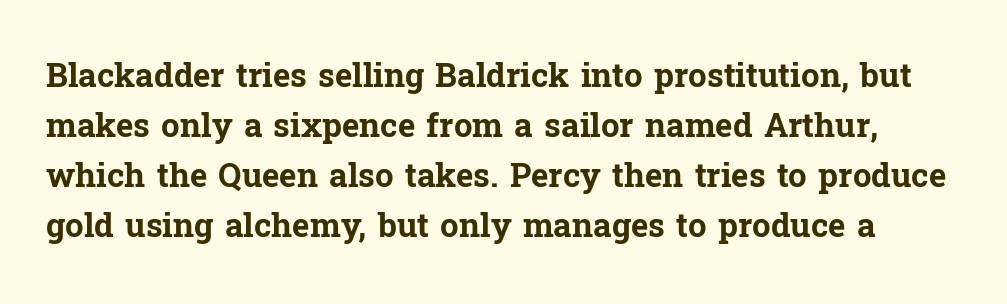
Q: Is the text bold? A: Yes.
Q: Is the text italic (slanted)? A: No, it is upright.
Q: Is the typeface a serif or a sans-serif typeface? A: Serif.
Q: Is the text underlined? A: No.
Q: Is the spacing between letters normal or unusually wide? A: Normal.
Q: Is the spacing between lines tight, normal or loose? A: Normal.
Q: Width (condensed, normal, or wide)? A: Normal.
Q: Stroke contrast? A: Low.
Q: x-height? A: Medium.
Q: Monospaced? A: No.
